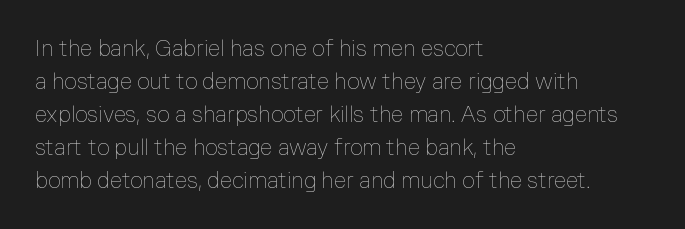
{"italic": "no", "bold": "no", "underline": "no", "align": "left", "line_spacing": "normal", "line_spacing_ratio": 1.5, "letter_spacing": "normal", "letter_spacing_em": 0.0, "glyph_px": 22}
